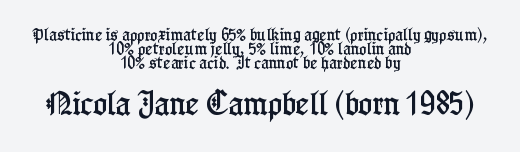
The image shows 26 px text type, upright; set centered, tight line spacing (0.99x), normal letter spacing, not underlined; the second (bottom) block is 1.86x larger.
